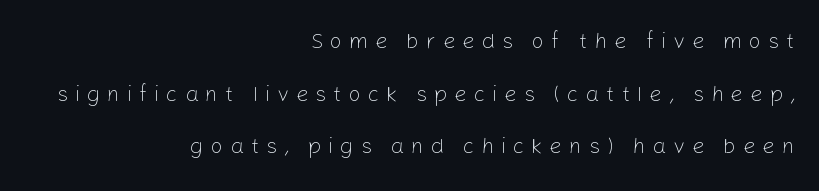
{"italic": "no", "bold": "no", "underline": "no", "align": "right", "line_spacing": "loose", "line_spacing_ratio": 2.39, "letter_spacing": "wide", "letter_spacing_em": 0.31, "glyph_px": 22}
